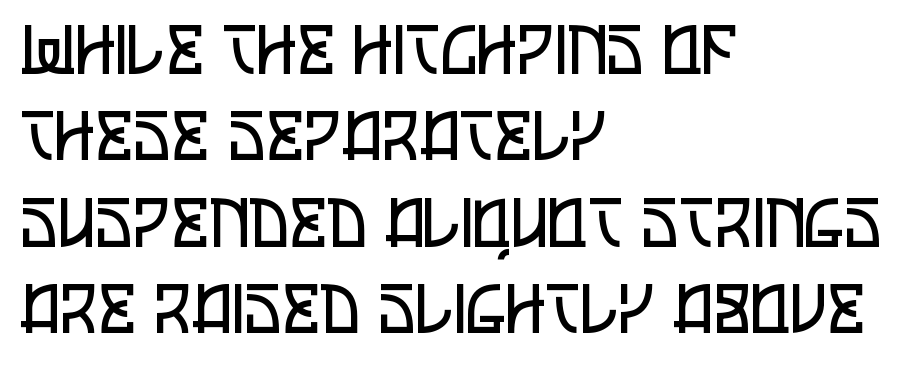
Q: Is the text bold? A: No.
Q: Is the text italic (slanted)? A: No, it is upright.
Q: Is the typeface a serif or a sans-serif typeface? A: Sans-serif.
Q: Is the text underlined? A: No.
Q: How is the paragraph aligned? A: Left-aligned.
Q: Is the spacing between letters normal or unusually wide? A: Normal.
Q: Is the spacing between lines tight, normal or loose? A: Normal.
Q: Width (condensed, normal, or wide)? A: Condensed.
Q: Stroke contrast? A: Low.
Q: x-height? A: Large.
Q: Monospaced? A: No.
